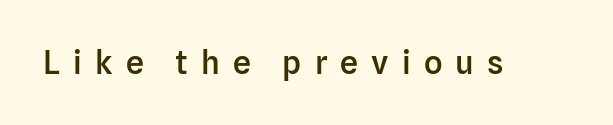
Display-style spreading of the glyphs; the letterfit is very open. The typography opts for an upright posture over an oblique one. Check under the words: just untouched page. Notice the strokes are somewhat thickened but not fully heavy: this is a semibold. Is this a fixed-width face? No — the glyphs have proportional, varying widths.
